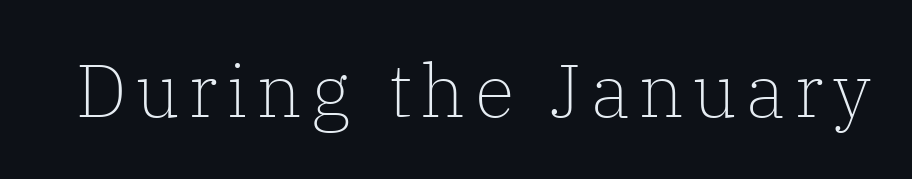
These glyphs show unthickened strokes, regular width or finer. Does the lettering tilt? It doesn't — this is upright. The letters advance in unequal steps, a hallmark of proportional type. Underline: absent. What kind of face is this? One with serifs.
